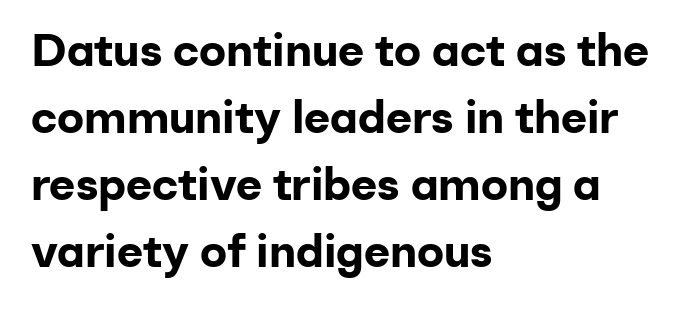
Q: Is the text bold? A: Yes.
Q: Is the text italic (slanted)? A: No, it is upright.
Q: Is the typeface a serif or a sans-serif typeface? A: Sans-serif.
Q: Is the text underlined? A: No.
Q: How is the paragraph aligned? A: Left-aligned.
Q: Is the spacing between letters normal or unusually wide? A: Normal.
Q: Is the spacing between lines tight, normal or loose? A: Normal.
Q: Width (condensed, normal, or wide)? A: Normal.
Q: Stroke contrast? A: Low.
Q: x-height? A: Medium.
Q: Monospaced? A: No.
